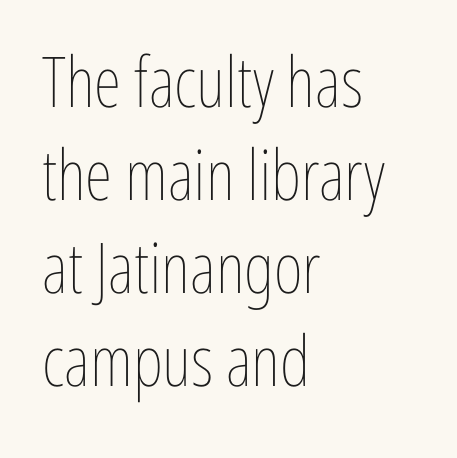
Q: Is the text bold? A: No.
Q: Is the text italic (slanted)? A: No, it is upright.
Q: Is the text underlined? A: No.
Q: How is the paragraph aligned? A: Left-aligned.
Q: Is the spacing between letters normal or unusually wide? A: Normal.
Q: Is the spacing between lines tight, normal or loose? A: Normal.
Q: Width (condensed, normal, or wide)? A: Condensed.
Q: Stroke contrast? A: Low.
Q: x-height? A: Medium.
Q: Monospaced? A: No.
